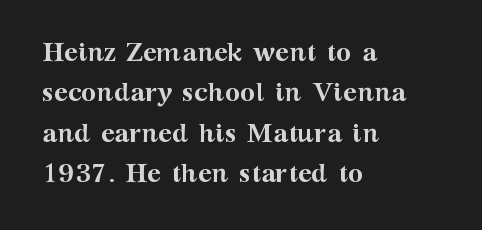
The image shows 26 px bold type, upright; set left-aligned, normal line spacing (1.55x), normal letter spacing, not underlined.
